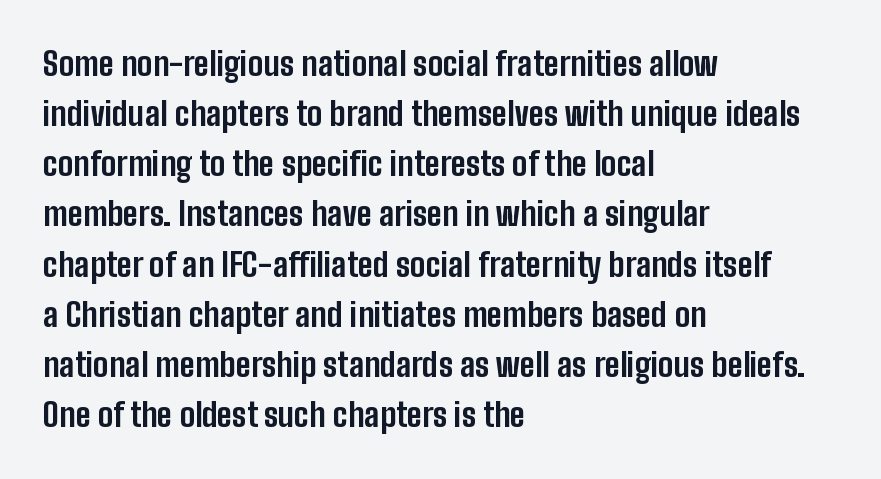
The image shows 33 px bold, condensed sans-serif type, upright; set left-aligned, normal line spacing (1.52x), normal letter spacing, not underlined; low stroke contrast and a medium x-height.
